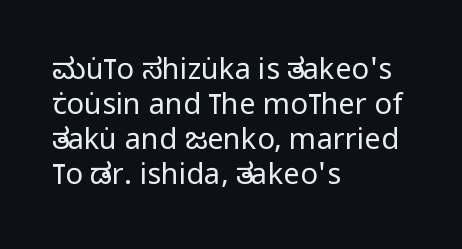
Q: Is the text bold? A: No.
Q: Is the text italic (slanted)? A: No, it is upright.
Q: Is the typeface a serif or a sans-serif typeface? A: Sans-serif.
Q: Is the text underlined? A: No.
Q: How is the paragraph aligned? A: Left-aligned.
Q: Is the spacing between letters normal or unusually wide? A: Normal.
Q: Width (condensed, normal, or wide)? A: Condensed.
Q: Stroke contrast? A: Low.
Q: x-height? A: Large.
Q: Monospaced? A: No.
